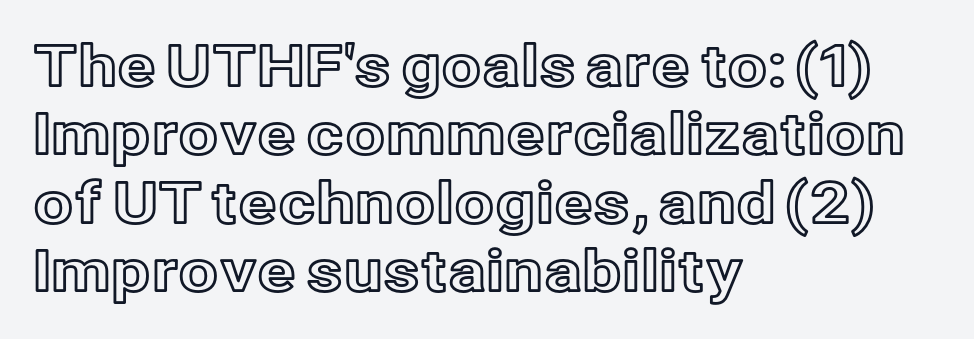
If you drew a line through each stem, it would be perfectly vertical. Compared with a centered layout, this one pins lines to the left instead. Spacing verdict: proportional, widths tailored to each character. The rendering keeps characters at their native spacing. The string is rendered with underlining switched off.
